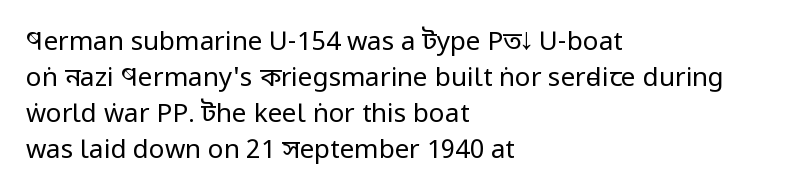
Teacher's note: observe the even left margin — that is flush-left alignment. Students, note that the glyphs here touch the page at normal intervals. Do the letters lean? They stand straight. Descenders hang freely into open space. Stem width sits at or under what a default text font uses.
